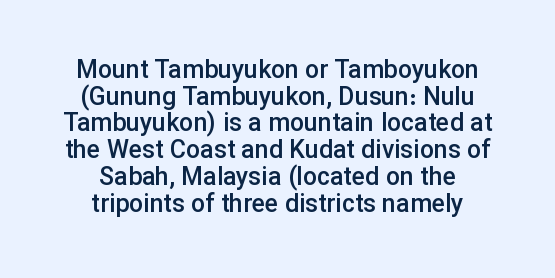
{"italic": "no", "bold": "semi", "underline": "no", "align": "center", "line_spacing": "tight", "line_spacing_ratio": 1.07, "letter_spacing": "normal", "letter_spacing_em": 0.0, "glyph_px": 25}
